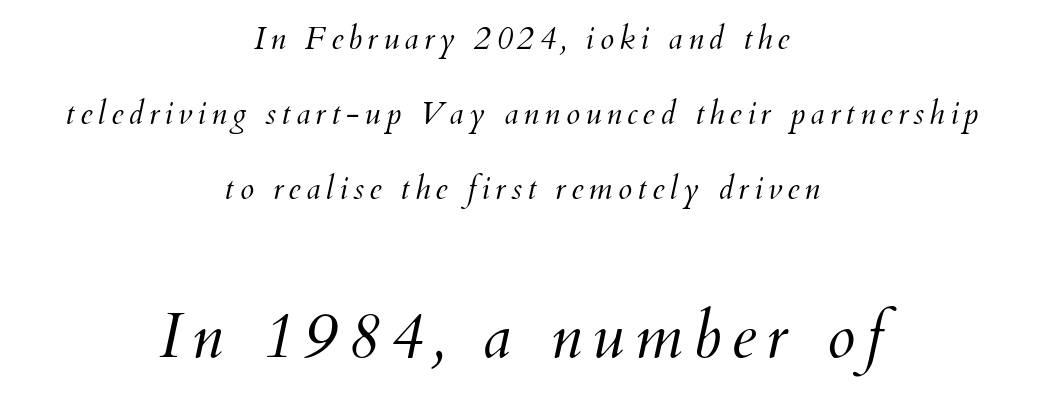
Rule under the text: the space is simply empty. This rendering uses center alignment, leaving both contours irregular but symmetric. The rendering enlarges the type as you move from the upper chunk to the lower. Caption: face not bold, strokes unweighted.
